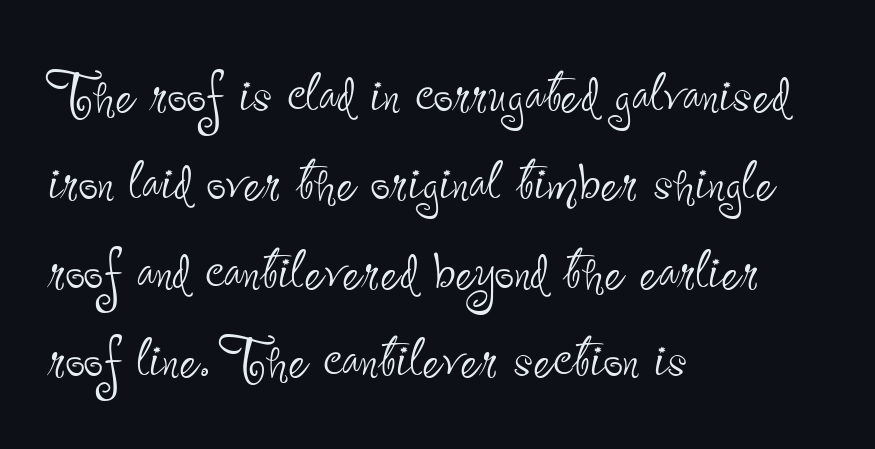
The image shows 69 px thin, condensed sans-serif type; set left-aligned, normal line spacing (1.28x), normal letter spacing, not underlined; low stroke contrast and a small x-height.
